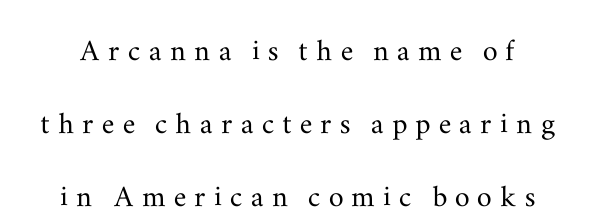
{"serif": "yes", "italic": "no", "width": "wide", "stroke_contrast": "medium", "x_height": "small", "monospaced": "no", "underline": "no", "line_spacing": "loose", "line_spacing_ratio": 1.97, "letter_spacing": "wide", "letter_spacing_em": 0.22, "glyph_px": 37}
